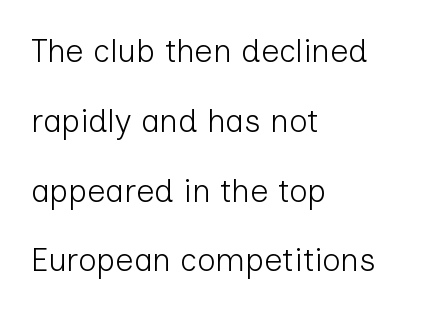
The image shows 32 px light sans-serif type, upright; set left-aligned, loose line spacing (2.18x), normal letter spacing, not underlined; low stroke contrast and a medium x-height.
